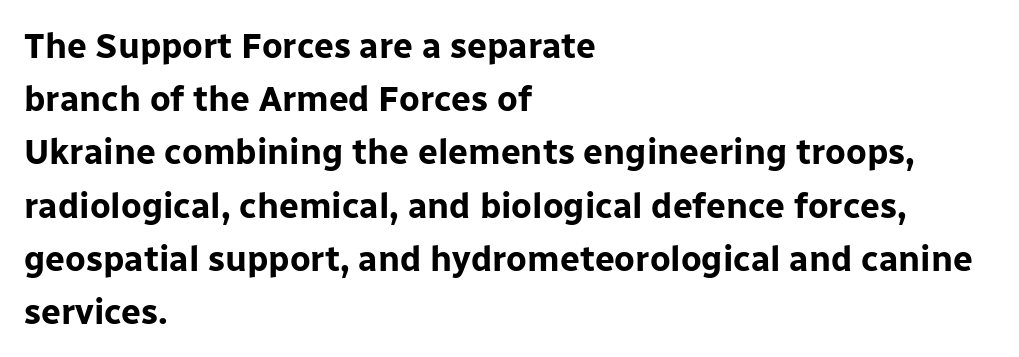
{"serif": "no", "italic": "no", "bold": "yes", "weight": "bold", "width": "normal", "stroke_contrast": "low", "x_height": "medium", "monospaced": "no", "underline": "no", "align": "left", "line_spacing": "normal", "line_spacing_ratio": 1.52, "letter_spacing": "normal", "letter_spacing_em": 0.0, "glyph_px": 35}
